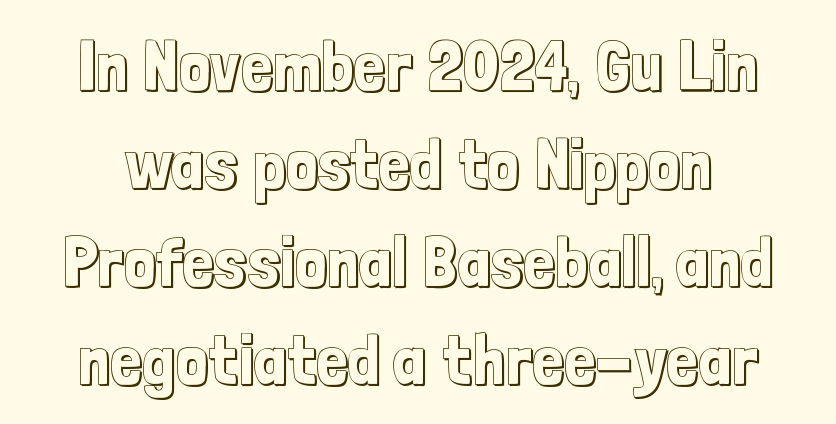
Is this a fixed-width face? No — the glyphs have proportional, varying widths. Baseline-to-baseline distance is the conventional proportion of letter height. Lines of text with bare space underneath. Caption: standard tracking, unaltered.
